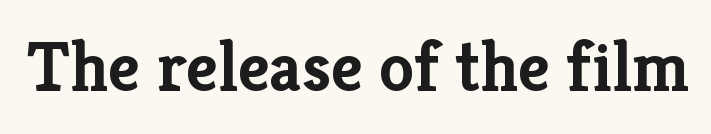
Is this a sans? No — the strokes have serifs. The tracking reads as untouched default to a designer's eye. Pretty heavy lettering here — definitely bold. Ordinary non-slanted type is in use. This sample has the flowing, uneven cadence of proportional lettering. Nobody drew a line under any word here.
